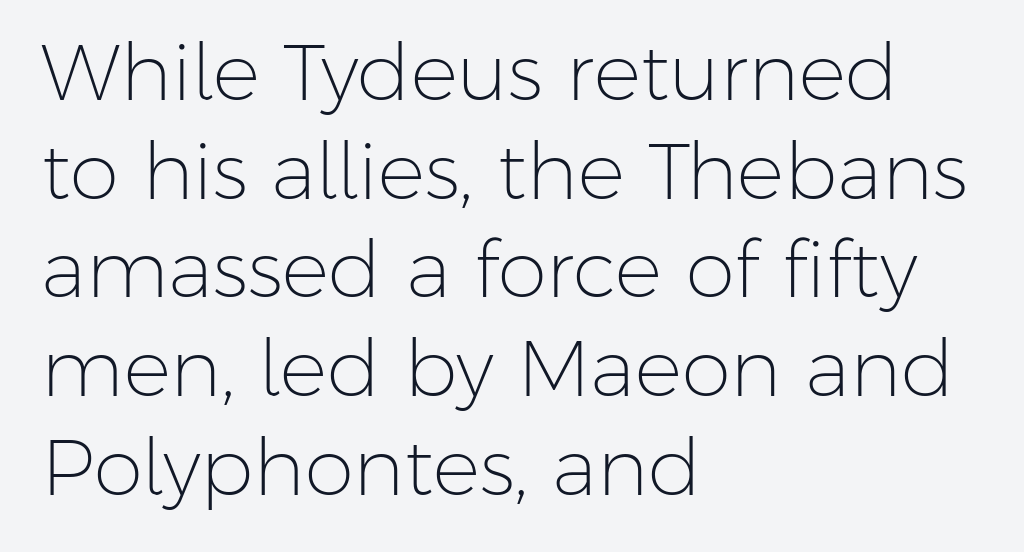
Do the characters align in a grid? No, the font is proportional. The rendering anchors every line to the left-hand side. Is the stroke heavy? The answer is a plain regular-or-lighter. This sample uses a sans-serif face. A bare baseline throughout the passage. Do the letters lean? They stand straight.
